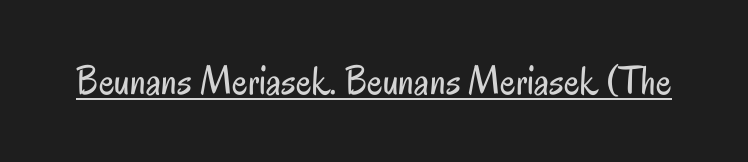
{"serif": "no", "italic": "no", "bold": "no", "weight": "regular", "width": "condensed", "stroke_contrast": "low", "x_height": "small", "monospaced": "no", "underline": "yes", "letter_spacing": "normal", "letter_spacing_em": 0.0, "glyph_px": 41}
